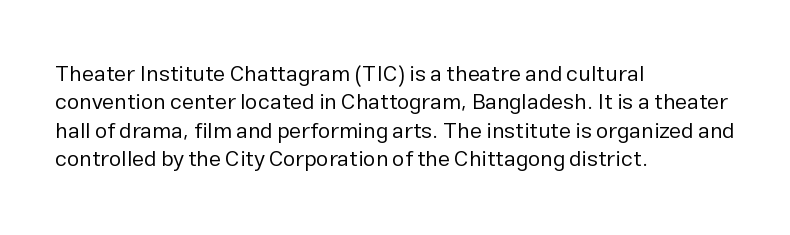
Rule under the text: the space is simply empty. Honestly, the letter spacing is just normal — you wouldn't notice it. The font's upright variant was chosen for this text. The strokes are not fattened; the text isn't bold. Layout note: lines flush left. The designer left line spacing at the default.
